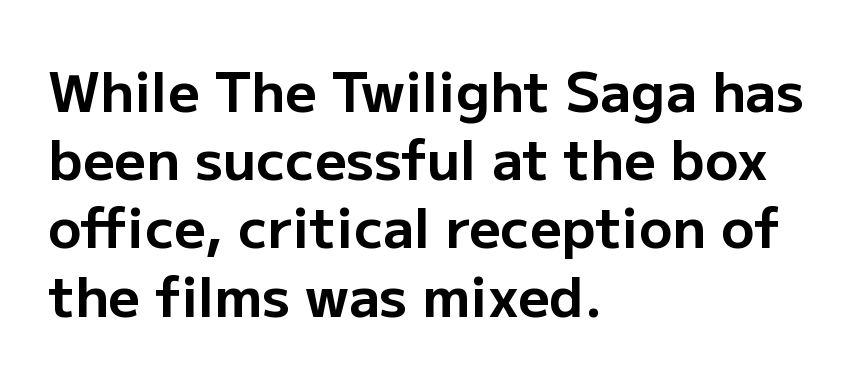
{"serif": "no", "italic": "no", "bold": "yes", "weight": "bold", "width": "normal", "stroke_contrast": "low", "x_height": "medium", "monospaced": "no", "underline": "no", "align": "left", "line_spacing_ratio": 1.24, "letter_spacing": "normal", "letter_spacing_em": 0.0, "glyph_px": 55}
